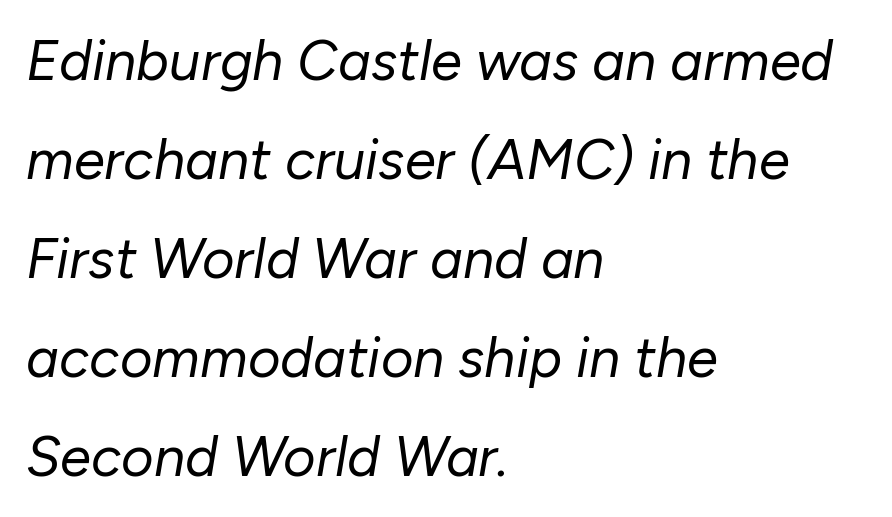
Q: Is the text bold? A: No.
Q: Is the text italic (slanted)? A: Yes, it leans right by about 10 degrees.
Q: Is the text underlined? A: No.
Q: How is the paragraph aligned? A: Left-aligned.
Q: Is the spacing between letters normal or unusually wide? A: Normal.
Q: Width (condensed, normal, or wide)? A: Normal.
Q: Stroke contrast? A: Low.
Q: x-height? A: Medium.
Q: Monospaced? A: No.
